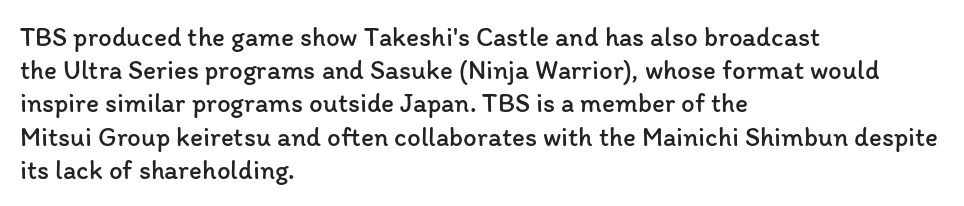
The zone under the glyphs is completely vacant. The passage is arranged the way most books set body copy — flush left. The type sits square on the baseline with zero lean. Weight: in the light-to-regular range. In terms of letterspacing, this is plain default setting.
